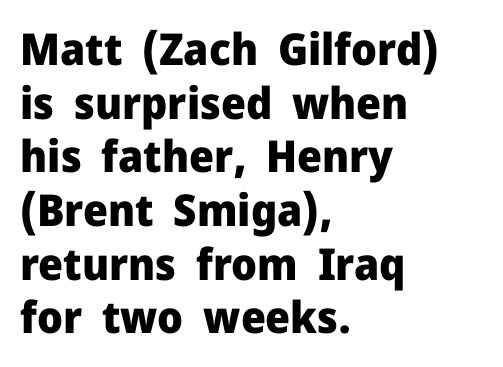
Q: Is the text bold? A: Yes.
Q: Is the text italic (slanted)? A: No, it is upright.
Q: Is the typeface a serif or a sans-serif typeface? A: Sans-serif.
Q: Is the text underlined? A: No.
Q: How is the paragraph aligned? A: Left-aligned.
Q: Is the spacing between letters normal or unusually wide? A: Normal.
Q: Width (condensed, normal, or wide)? A: Normal.
Q: Stroke contrast? A: Low.
Q: x-height? A: Medium.
Q: Monospaced? A: No.
